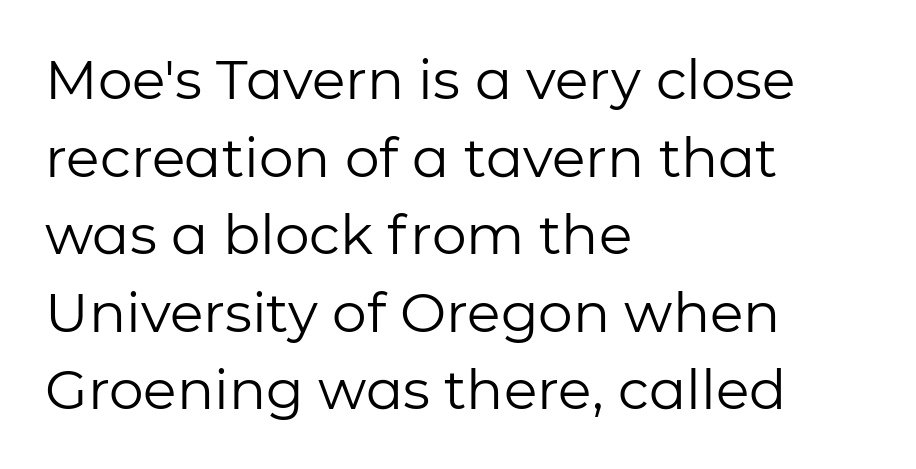
The image shows 55 px regular-weight sans-serif type, upright; set left-aligned, normal line spacing (1.41x), normal letter spacing, not underlined; low stroke contrast and a medium x-height.
